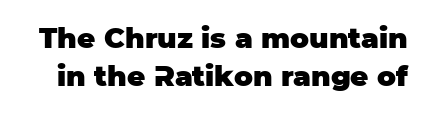
{"serif": "no", "italic": "no", "bold": "yes", "weight": "heavy", "width": "normal", "stroke_contrast": "low", "x_height": "large", "monospaced": "no", "underline": "no", "line_spacing": "normal", "line_spacing_ratio": 1.35, "letter_spacing": "normal", "letter_spacing_em": 0.0, "glyph_px": 28}
